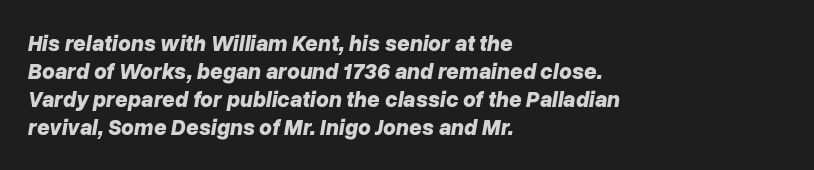
The image shows 22 px bold type, italic (leaning right); set left-aligned, normal line spacing (1.28x), normal letter spacing, not underlined.
